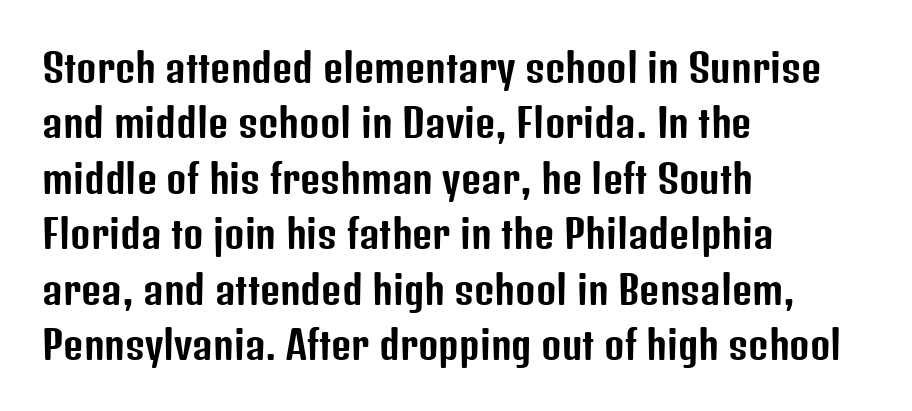
The letters advance in unequal steps, a hallmark of proportional type. The ragged edge is on the right, which tells us the setting is flush left. Default kerning and tracking; the words read as compact shapes. Quick note: not italic, upright.
